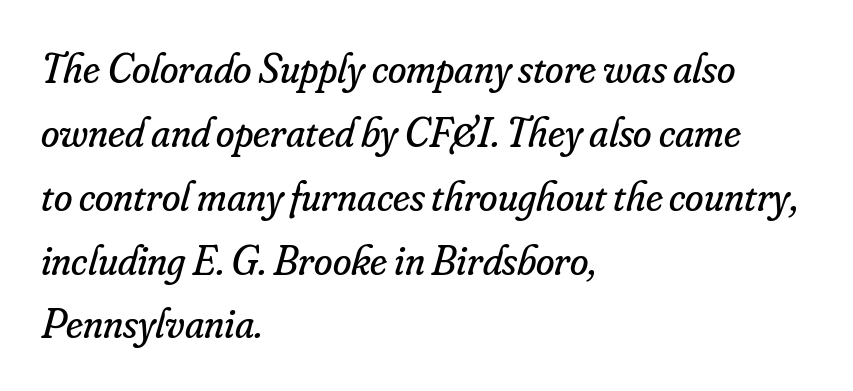
{"serif": "yes", "italic": "yes", "lean": "right", "slant_degrees": 16, "bold": "no", "weight": "regular", "width": "normal", "stroke_contrast": "low", "x_height": "small", "monospaced": "no", "underline": "no", "align": "left", "line_spacing": "normal", "line_spacing_ratio": 1.52, "letter_spacing": "normal", "letter_spacing_em": 0.0, "glyph_px": 42}
